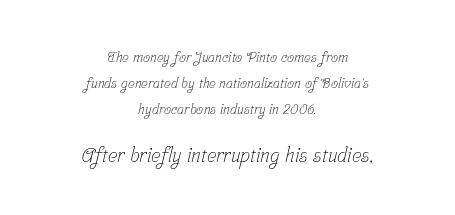
The lines in this sample share a center point and differ in where they start and stop. Is the letter spacing exaggerated? No — it looks like the ordinary default. Only glyphs here, with clear space below each row. Here the second block reads like a headline and the first like body copy. Counters stay open thanks to moderate or lighter strokes.
